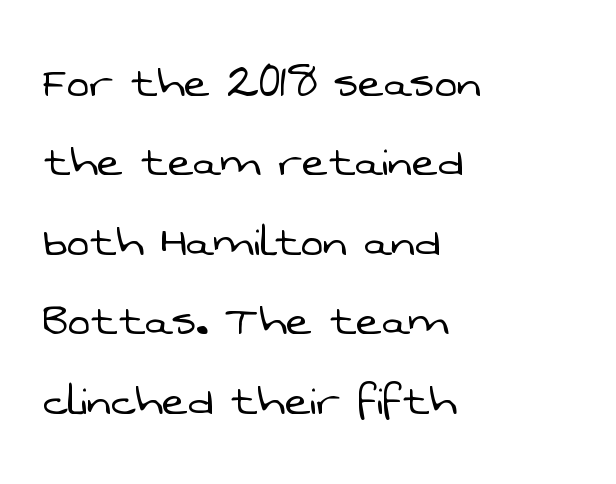
No chunkiness to these letters — they're not bold. The letters carry no serifs — their stems end cleanly without finishing strokes. The space directly below the letters is spotless. The horizontal fit of the characters is conventional and even. Visually the block forms a straight wall on the left and a jagged coastline on the right.
